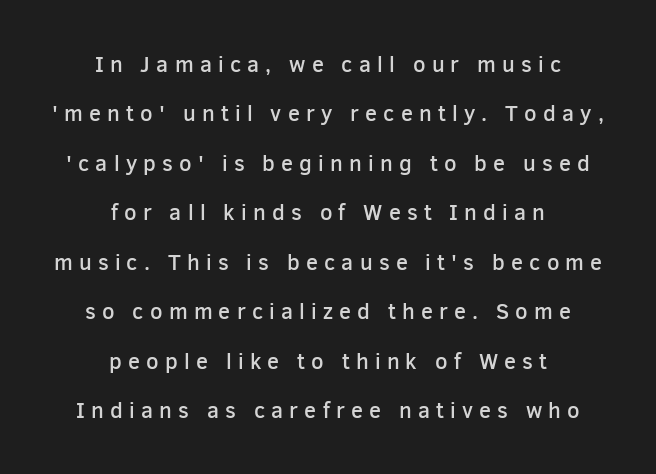
Q: Is the text bold? A: Semi-bold.
Q: Is the text italic (slanted)? A: No, it is upright.
Q: Is the text underlined? A: No.
Q: How is the paragraph aligned? A: Centered.
Q: Is the spacing between letters normal or unusually wide? A: Unusually wide.
Q: Is the spacing between lines tight, normal or loose? A: Loose.
